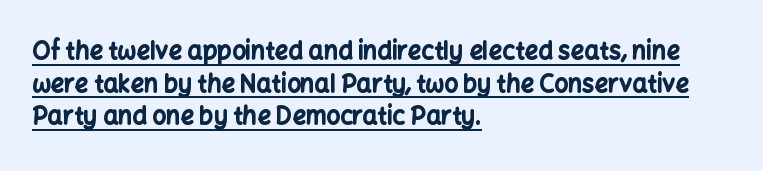
Here the glyphs are tracked normally, forming tight word shapes. Heft: maximum for text — a bold. The letters stand straight up with perfectly vertical stems. This block has exactly the height ordinary leading produces.
